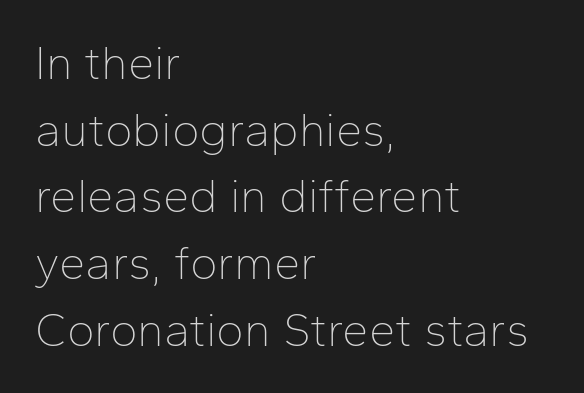
The image shows 47 px thin sans-serif type, upright; set left-aligned, normal line spacing (1.42x), normal letter spacing, not underlined; low stroke contrast and a medium x-height.
